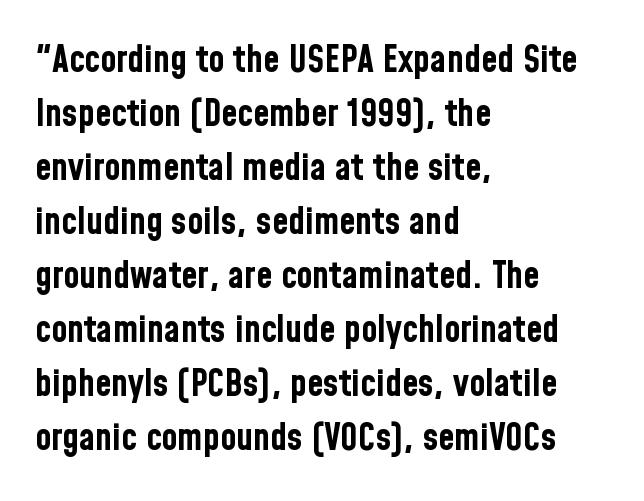
{"serif": "no", "italic": "no", "bold": "yes", "weight": "bold", "width": "condensed", "stroke_contrast": "low", "x_height": "medium", "monospaced": "no", "underline": "no", "align": "left", "line_spacing": "normal", "line_spacing_ratio": 1.46, "letter_spacing": "normal", "letter_spacing_em": 0.0, "glyph_px": 37}
